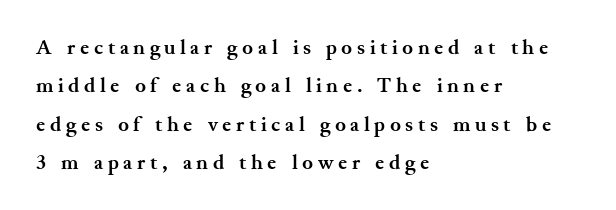
The image shows 22 px bold type, upright; set left-aligned, line spacing 1.74x, unusually wide letter spacing (+0.21 em), not underlined.
